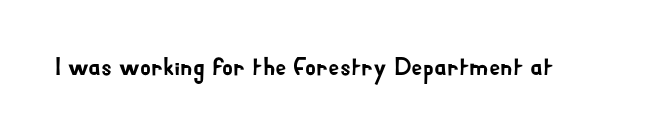
If you drew a line through each stem, it would be perfectly vertical. Characters follow at the spacing the type designer built in. The words here are not underlined.
